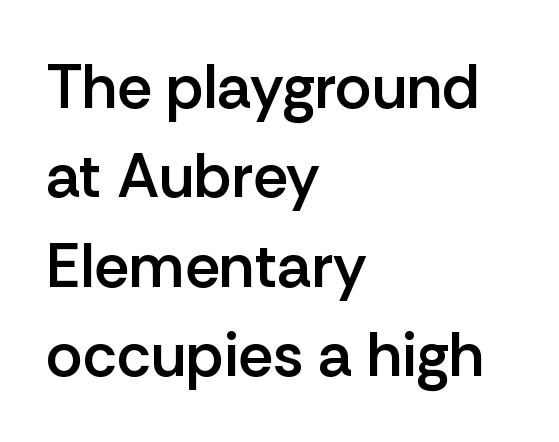
This sample keeps an unexceptional amount of space between lines. Compared with an ordinary text face, these strokes are moderately heavier — a semibold. Look at the bottom of the vertical strokes: they stop flat, with no serifs. Posture: vertical. Spacing verdict: proportional, widths tailored to each character.
